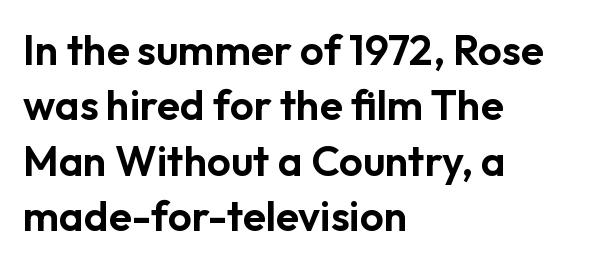
Q: Is the text italic (slanted)? A: No, it is upright.
Q: Is the typeface a serif or a sans-serif typeface? A: Sans-serif.
Q: Is the text underlined? A: No.
Q: How is the paragraph aligned? A: Left-aligned.
Q: Is the spacing between letters normal or unusually wide? A: Normal.
Q: Is the spacing between lines tight, normal or loose? A: Normal.
Q: Width (condensed, normal, or wide)? A: Normal.
Q: Stroke contrast? A: Low.
Q: x-height? A: Medium.
Q: Monospaced? A: No.
